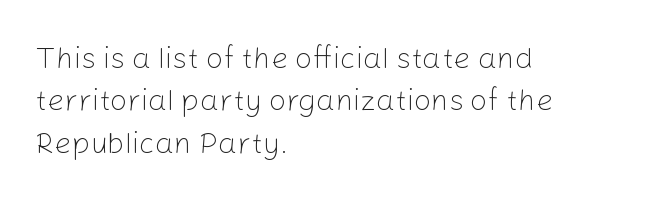
Q: Is the text bold? A: No.
Q: Is the text italic (slanted)? A: No, it is upright.
Q: Is the typeface a serif or a sans-serif typeface? A: Sans-serif.
Q: Is the text underlined? A: No.
Q: How is the paragraph aligned? A: Left-aligned.
Q: Is the spacing between letters normal or unusually wide? A: Normal.
Q: Is the spacing between lines tight, normal or loose? A: Normal.
Q: Width (condensed, normal, or wide)? A: Normal.
Q: Stroke contrast? A: Low.
Q: x-height? A: Medium.
Q: Monospaced? A: No.
